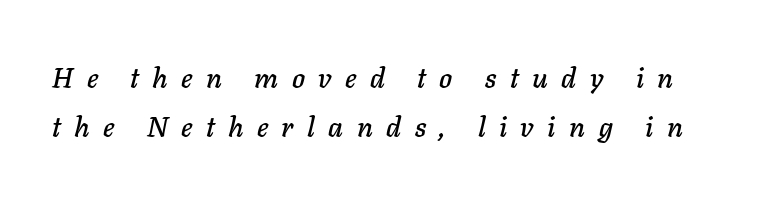
The image shows 28 px text type, italic (leaning right); set line spacing 1.75x, unusually wide letter spacing (+0.48 em), not underlined; low stroke contrast and a medium x-height.
